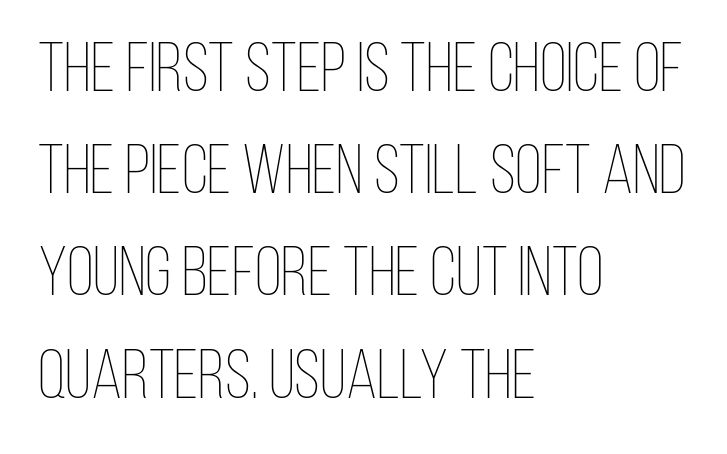
The image shows 70 px thin, condensed type, upright; set left-aligned, normal line spacing (1.46x), normal letter spacing, not underlined; low stroke contrast and a large x-height.
